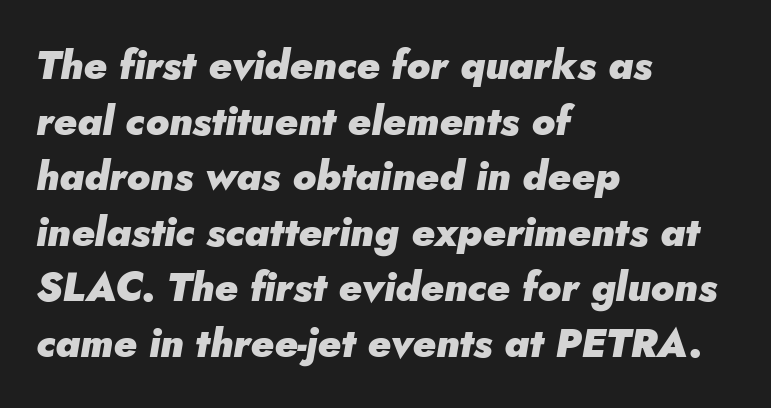
The typesetting leans heavy: a genuine bold. Horizontally, the lines are justified to the leading edge only. Slanted lettering throughout. There is no visible air inserted between adjacent glyphs. This sample has the flowing, uneven cadence of proportional lettering. Each new line begins a customary step beneath the previous one.
